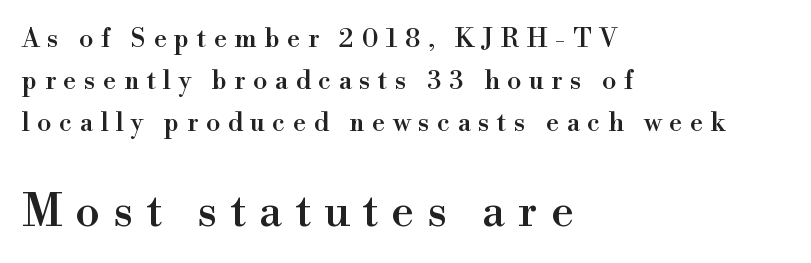
The image shows 45 px serif type, upright; set left-aligned, normal line spacing (1.61x), unusually wide letter spacing (+0.29 em), not underlined; the second (bottom) block is 1.73x larger; high stroke contrast and a small x-height.
